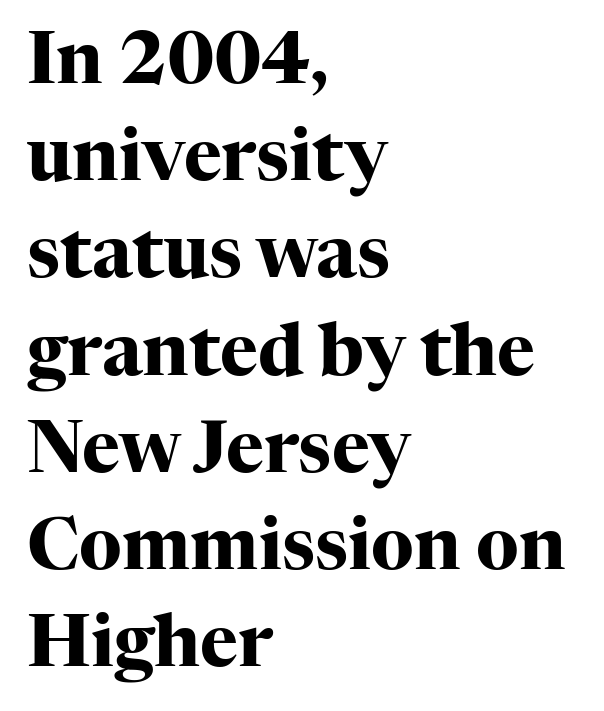
Decoration check: the copy has no underline. Leading matches the norm, producing a regular column. Alignment: flush left. Upright lettering throughout.
